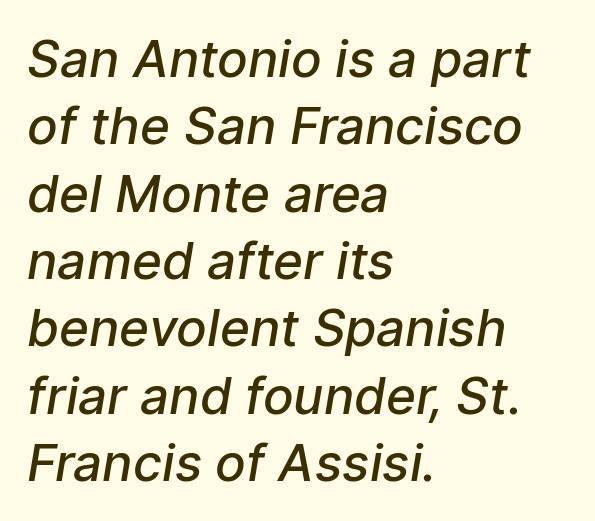
The image shows 51 px semibold sans-serif type; set left-aligned, normal line spacing (1.32x), normal letter spacing, not underlined; low stroke contrast and a medium x-height.
